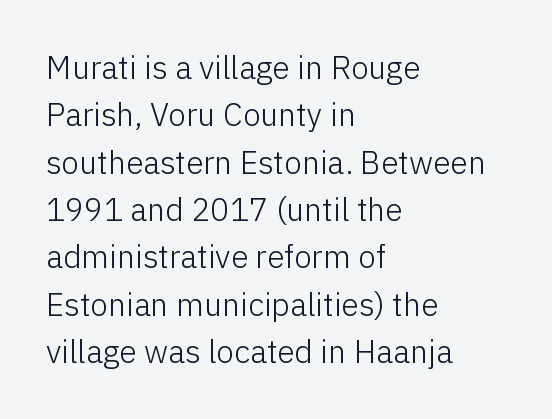
Look at the tracking — it's just the regular setting, nothing added. It's the straight-up-and-down kind of type. Alignment: flush left. Only glyphs here, with clear space below each row. Stems here are at most as thick as an everyday book face. The rows are spaced the way most documents space them.
